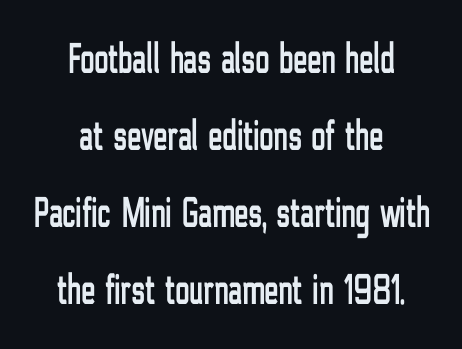
The image shows 43 px condensed sans-serif type, upright; set centered, line spacing 1.79x, normal letter spacing, not underlined; low stroke contrast and a medium x-height.
